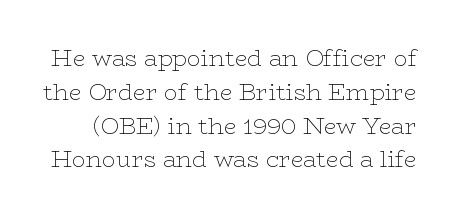
Q: Is the text bold? A: No.
Q: Is the text italic (slanted)? A: No, it is upright.
Q: Is the text underlined? A: No.
Q: Is the spacing between letters normal or unusually wide? A: Normal.
Q: Is the spacing between lines tight, normal or loose? A: Normal.
